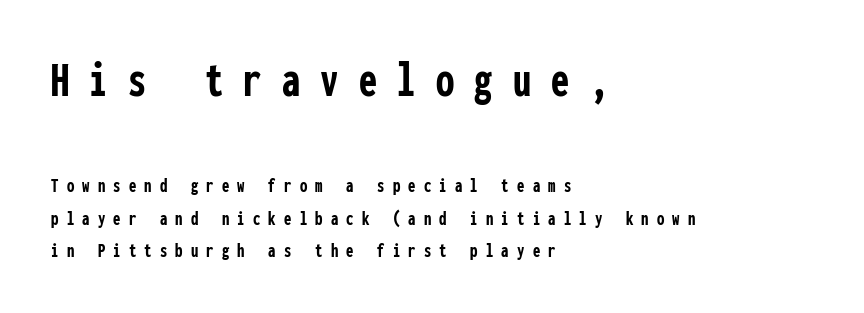
Posture: vertical. Nope, no serifs anywhere on these letters. Does the bottom block carry the larger type? No, the top block does. Characters follow at a spacing far wider than the type designer built in. Looks like terminal output: every glyph gets an equal slot.
